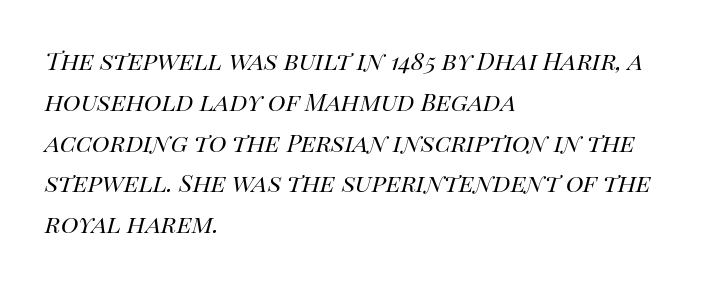
Q: Is the text bold? A: No.
Q: Is the text italic (slanted)? A: Yes, it leans right by about 14 degrees.
Q: Is the text underlined? A: No.
Q: How is the paragraph aligned? A: Left-aligned.
Q: Is the spacing between letters normal or unusually wide? A: Normal.
Q: Is the spacing between lines tight, normal or loose? A: Normal.
Q: Width (condensed, normal, or wide)? A: Normal.
Q: Stroke contrast? A: High.
Q: x-height? A: Large.
Q: Monospaced? A: No.
